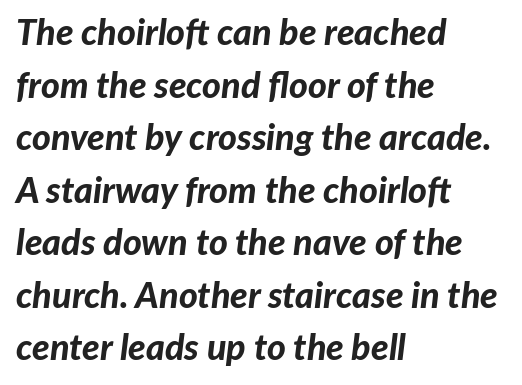
Horizontally, the lines are justified to the leading edge only. The horizontal fit of the characters is conventional and even. Summary of weight: heavy, a full bold. Looks like regular typesetting: each glyph gets only the width it needs. Tall strokes in this sample are angled rather than plumb. Notice how descenders clear the ascenders below comfortably — that's standard leading.
